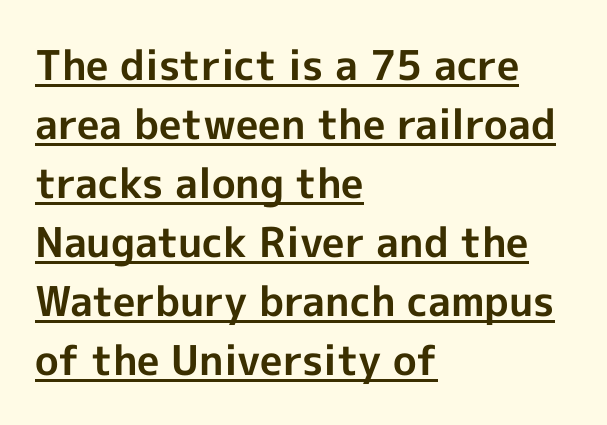
Q: Is the text bold? A: Yes.
Q: Is the text italic (slanted)? A: No, it is upright.
Q: Is the typeface a serif or a sans-serif typeface? A: Sans-serif.
Q: Is the text underlined? A: Yes.
Q: How is the paragraph aligned? A: Left-aligned.
Q: Is the spacing between letters normal or unusually wide? A: Normal.
Q: Is the spacing between lines tight, normal or loose? A: Normal.
Q: Width (condensed, normal, or wide)? A: Normal.
Q: x-height? A: Medium.
Q: Monospaced? A: No.
